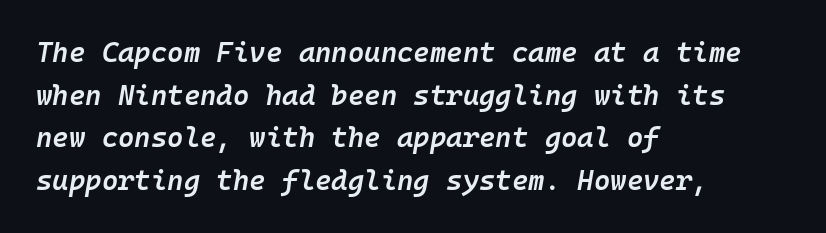
Q: Is the text bold? A: Semi-bold.
Q: Is the text italic (slanted)? A: Yes, it leans right by about 10 degrees.
Q: Is the text underlined? A: No.
Q: How is the paragraph aligned? A: Left-aligned.
Q: Is the spacing between letters normal or unusually wide? A: Normal.
Q: Is the spacing between lines tight, normal or loose? A: Normal.
Q: Width (condensed, normal, or wide)? A: Normal.
Q: Stroke contrast? A: Low.
Q: x-height? A: Medium.
Q: Monospaced? A: Yes.
